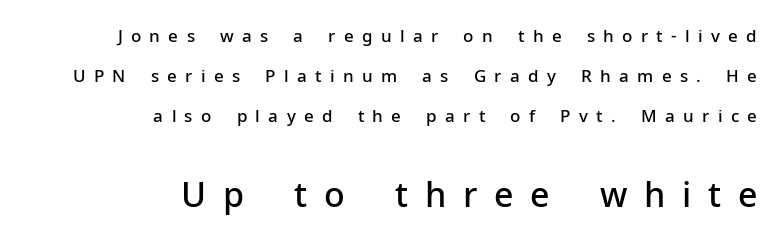
Check the space under the baseline: it is left empty. Look at the bottom of the vertical strokes: they stop flat, with no serifs. Character widths vary here, with narrow letters taking less room than wide ones. The paragraph has a hard right edge and a soft left edge. If you measured baseline to baseline, you'd find a long distance. Which of the two is more prominent by size? The second, at the bottom.
